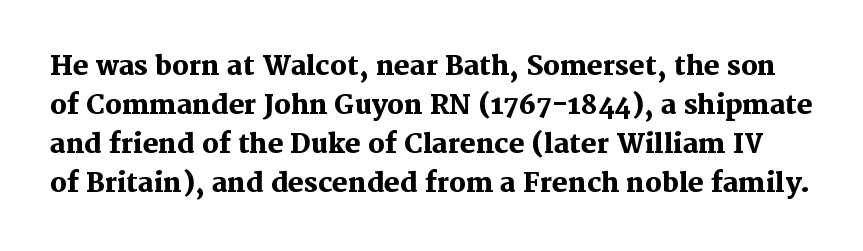
The image shows 26 px bold type, upright; set normal line spacing (1.5x), normal letter spacing, not underlined.
